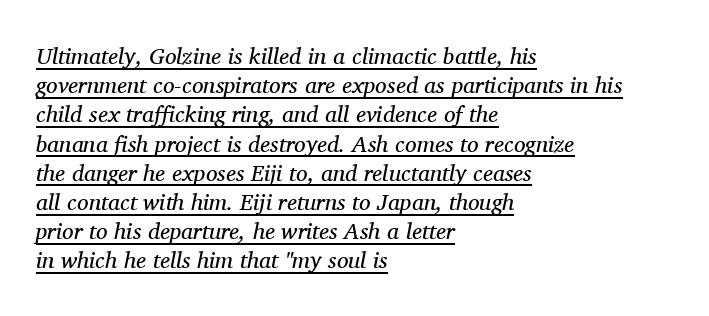
{"italic": "yes", "lean": "right", "slant_degrees": 11, "bold": "no", "underline": "yes", "align": "left", "line_spacing": "normal", "line_spacing_ratio": 1.27, "letter_spacing": "normal", "letter_spacing_em": 0.0, "glyph_px": 23}
